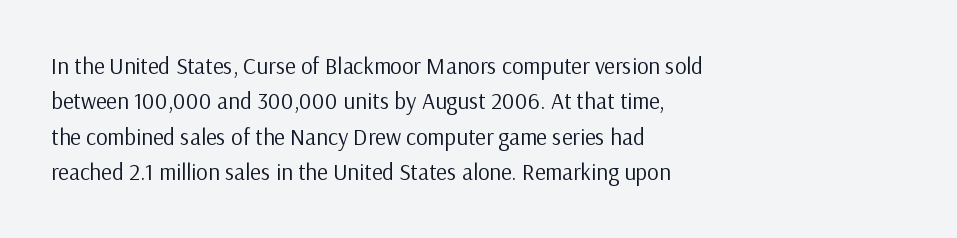
The image shows 23 px text type, upright; set left-aligned, normal line spacing (1.54x), normal letter spacing, not underlined.
